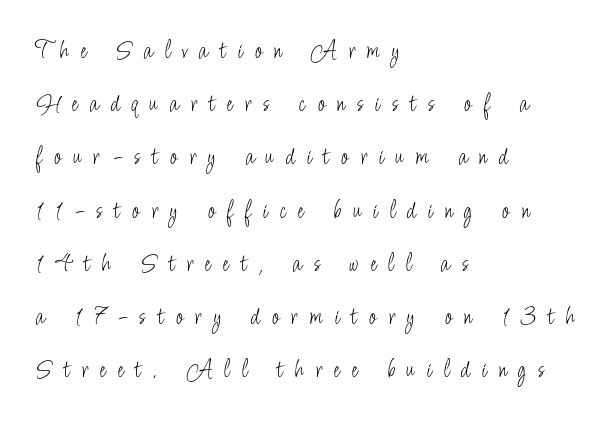
The image shows 27 px text type; set left-aligned, loose line spacing (1.97x), unusually wide letter spacing (+0.43 em), not underlined.
